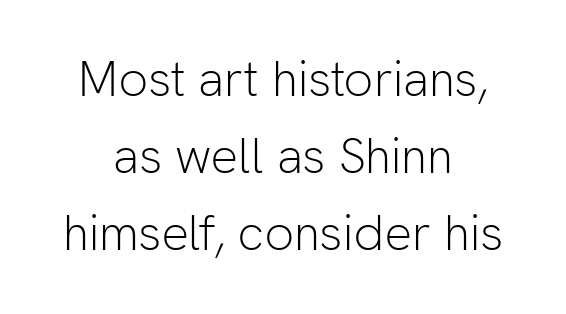
{"serif": "no", "italic": "no", "bold": "no", "weight": "light", "width": "normal", "stroke_contrast": "low", "x_height": "medium", "monospaced": "no", "underline": "no", "align": "center", "line_spacing": "normal", "line_spacing_ratio": 1.57, "letter_spacing": "normal", "letter_spacing_em": 0.0, "glyph_px": 49}
